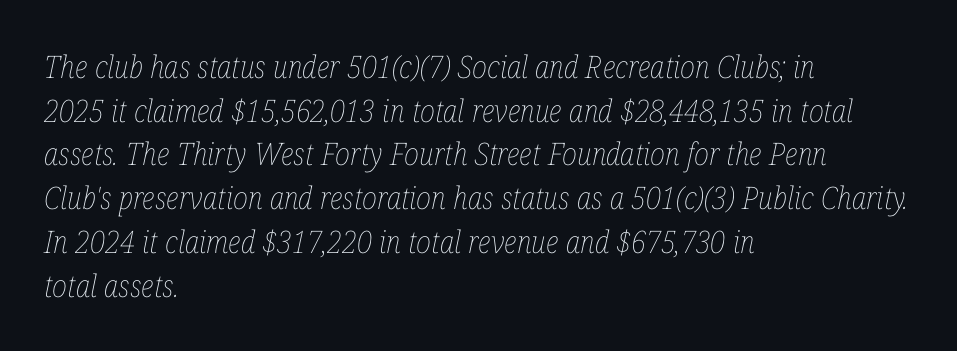
Notice how descenders clear the ascenders below comfortably — that's standard leading. The strip under each line holds only bare page. Is the type heavy? It reads as light-to-regular instead. Notice how the passage keeps a crisp vertical edge on the left only. The face used here is rendered with its standard letterfit. Proportional: the letters do not fall into vertical columns.
